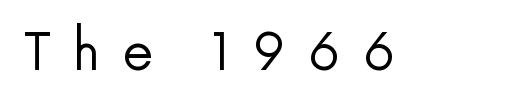
Spacing between characters has been opened up far beyond the box default. The lettering holds an erect, upright posture throughout. In terms of letterform style, serifs are entirely absent. Any mark beneath the type? The region is blank. Think of a printed novel: that variable character pitch is what you see here. This is not heavy type; no bold has been used.
